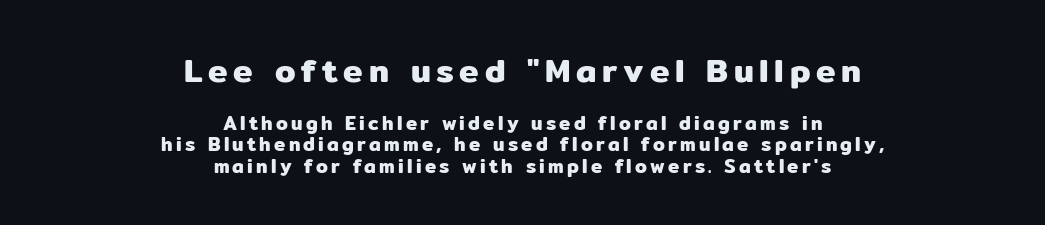
The image shows 33 px sans-serif type, upright; set centered, tight line spacing (1.13x), not underlined; the first (top) block is 1.74x larger; low stroke contrast and a medium x-height.
